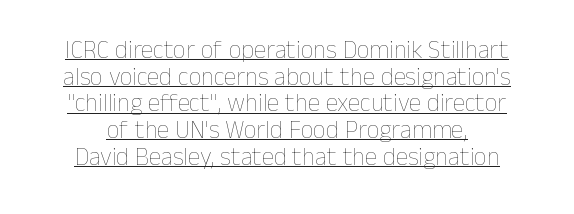
{"italic": "no", "bold": "no", "underline": "yes", "align": "center", "line_spacing": "tight", "line_spacing_ratio": 1.07, "letter_spacing": "normal", "letter_spacing_em": 0.0, "glyph_px": 25}
